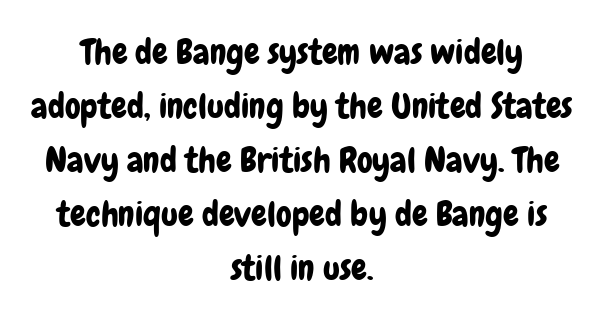
Every stem runs plumb, perpendicular to the baseline. Here the designer chose a conventional face with non-uniform glyph widths. Nobody touched the tracking dial on this one. The lines are quadded center. The words here are not underlined. Successive baselines arrive at the customary interval.
